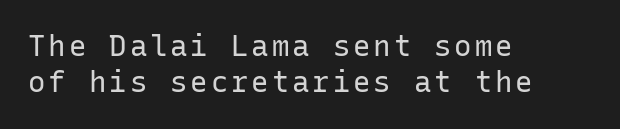
The image shows 29 px regular-weight sans-serif type, upright, monospaced; set left-aligned, normal line spacing (1.25x), not underlined; low stroke contrast and a medium x-height.
